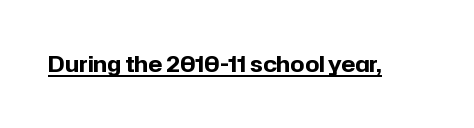
{"italic": "no", "bold": "yes", "underline": "yes", "letter_spacing": "normal", "letter_spacing_em": 0.0, "glyph_px": 22}
